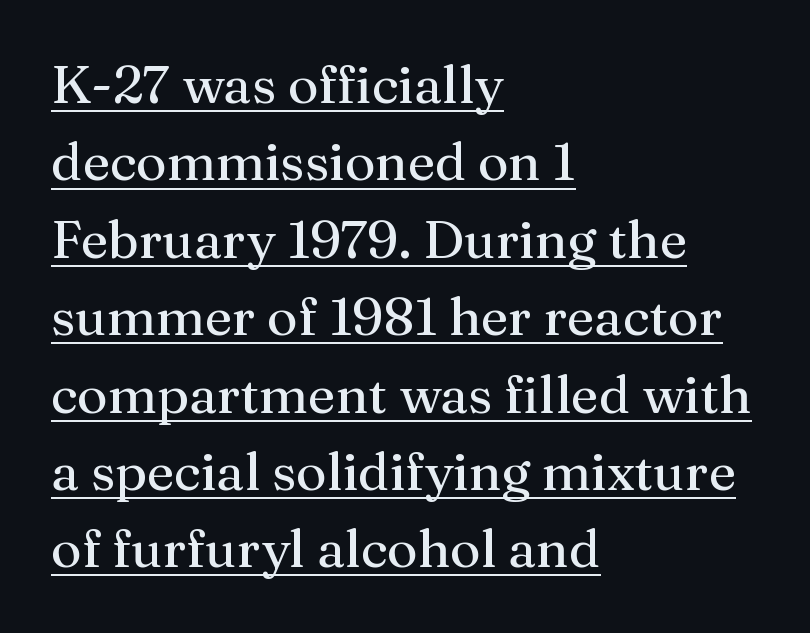
{"serif": "yes", "italic": "no", "bold": "no", "weight": "regular", "width": "normal", "stroke_contrast": "medium", "x_height": "medium", "monospaced": "no", "underline": "yes", "align": "left", "line_spacing": "normal", "line_spacing_ratio": 1.46, "letter_spacing": "normal", "letter_spacing_em": 0.0, "glyph_px": 53}
